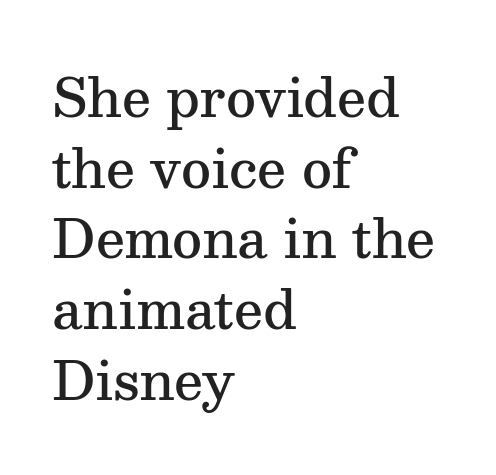
{"serif": "yes", "italic": "no", "bold": "semi", "weight": "semibold", "width": "normal", "stroke_contrast": "medium", "x_height": "medium", "monospaced": "no", "underline": "no", "align": "left", "line_spacing": "normal", "line_spacing_ratio": 1.36, "letter_spacing": "normal", "letter_spacing_em": 0.0, "glyph_px": 52}
